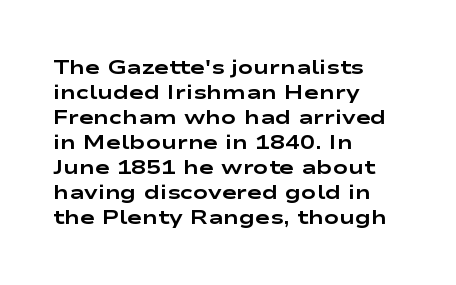
The image shows 20 px bold type, upright; set left-aligned, normal line spacing (1.25x), normal letter spacing, not underlined.
